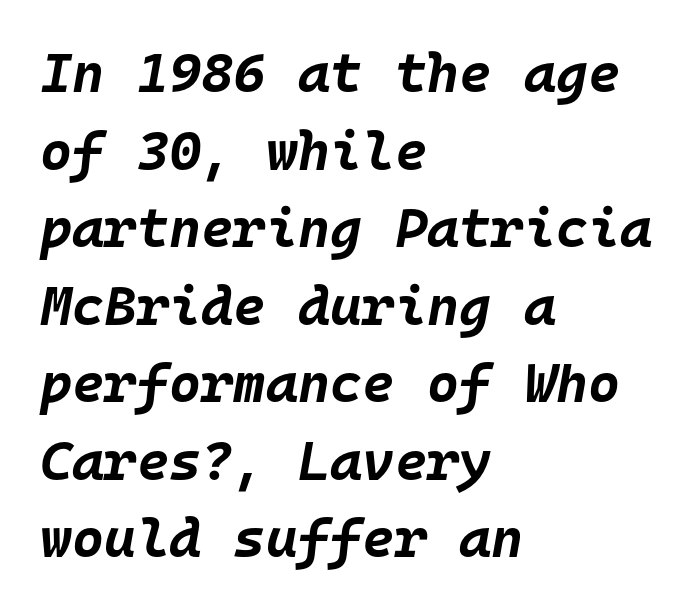
The image shows 55 px bold type, italic (leaning right), monospaced; set left-aligned, normal line spacing (1.41x), normal letter spacing, not underlined; low stroke contrast and a large x-height.
